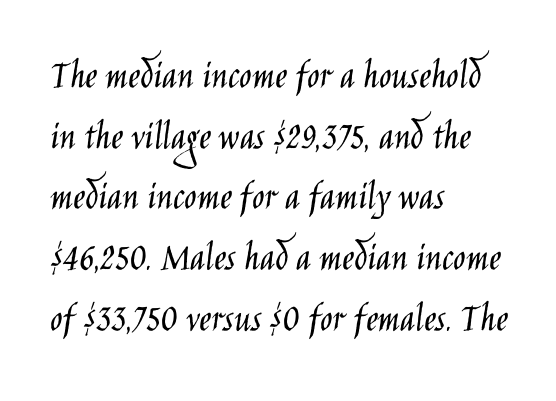
Nothing heavy about these letters — not bold at all. Typographically, this falls in the sans-serif category. Think of a printed novel: that variable character pitch is what you see here. Honestly, the row spacing looks completely unremarkable.
